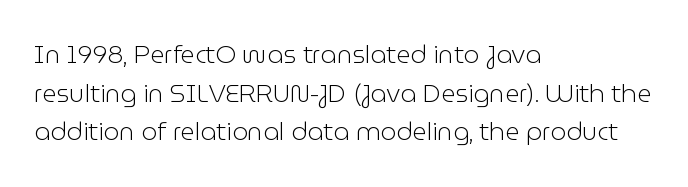
Notice how descenders clear the ascenders below comfortably — that's standard leading. Posture: vertical. Letter spacing: default. This rendering uses left alignment, leaving the right contour irregular.
